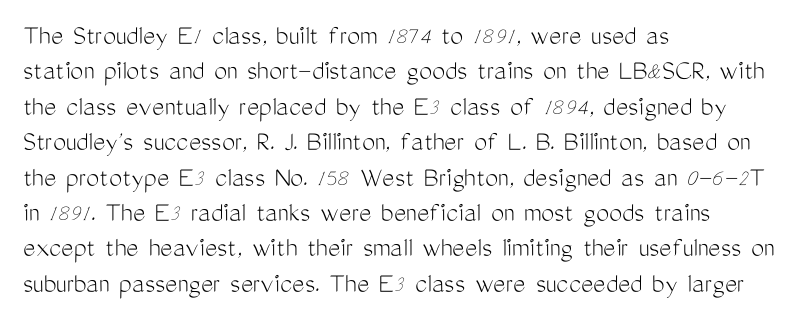
Counters stay open thanks to moderate or lighter strokes. The typography opts for an upright posture over an oblique one. Look at the bottom of the vertical strokes: they stop flat, with no serifs. Glyph-to-glyph distance matches everyday printed text. Honestly, there is no underline to notice here at all. The face used here is proportionally spaced, like ordinary book or web type.
